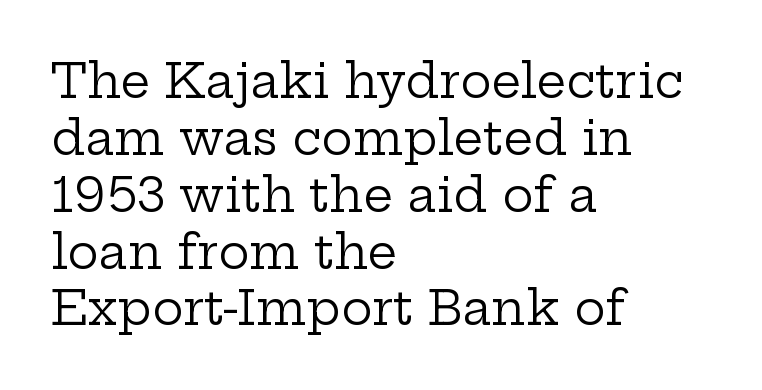
Q: Is the text bold? A: No.
Q: Is the text italic (slanted)? A: No, it is upright.
Q: Is the typeface a serif or a sans-serif typeface? A: Serif.
Q: Is the text underlined? A: No.
Q: How is the paragraph aligned? A: Left-aligned.
Q: Is the spacing between letters normal or unusually wide? A: Normal.
Q: Width (condensed, normal, or wide)? A: Wide.
Q: Stroke contrast? A: Low.
Q: x-height? A: Medium.
Q: Monospaced? A: No.
